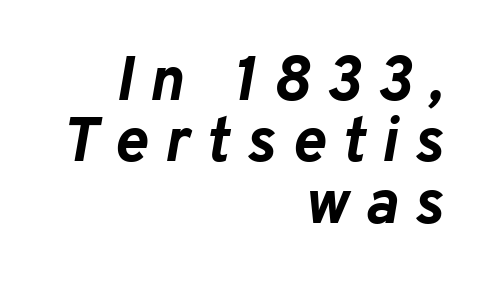
Q: Is the text bold? A: Yes.
Q: Is the text italic (slanted)? A: Yes, it leans right by about 10 degrees.
Q: Is the text underlined? A: No.
Q: How is the paragraph aligned? A: Right-aligned.
Q: Is the spacing between letters normal or unusually wide? A: Unusually wide.
Q: Is the spacing between lines tight, normal or loose? A: Tight.
Q: Width (condensed, normal, or wide)? A: Normal.
Q: Stroke contrast? A: Low.
Q: x-height? A: Medium.
Q: Monospaced? A: No.
